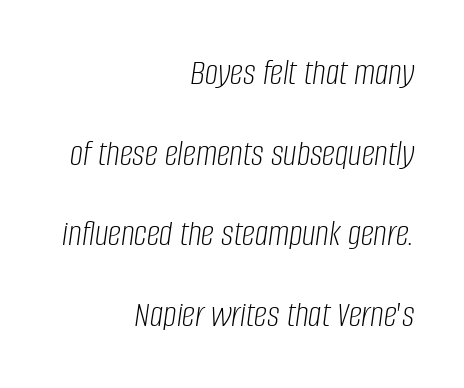
Q: Is the text bold? A: No.
Q: Is the text italic (slanted)? A: Yes, it leans right by about 8 degrees.
Q: Is the text underlined? A: No.
Q: How is the paragraph aligned? A: Right-aligned.
Q: Is the spacing between letters normal or unusually wide? A: Normal.
Q: Is the spacing between lines tight, normal or loose? A: Loose.
Q: Width (condensed, normal, or wide)? A: Condensed.
Q: Stroke contrast? A: Low.
Q: x-height? A: Large.
Q: Monospaced? A: No.
